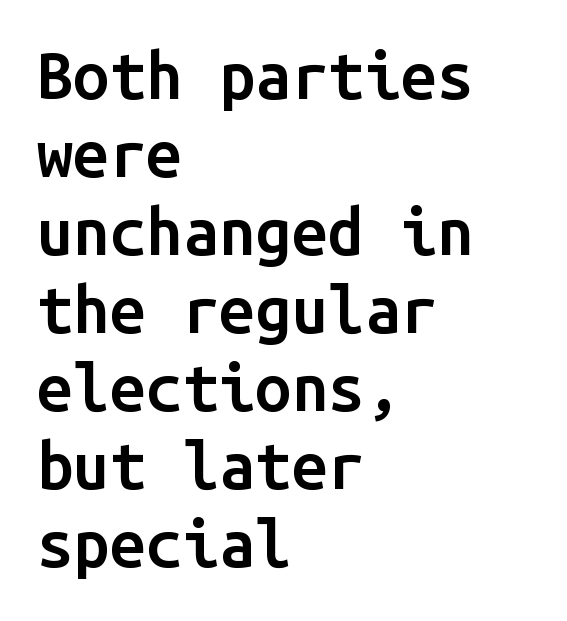
The image shows 65 px semibold sans-serif type, upright, monospaced; set left-aligned, line spacing 1.2x, normal letter spacing, not underlined; low stroke contrast and a medium x-height.
